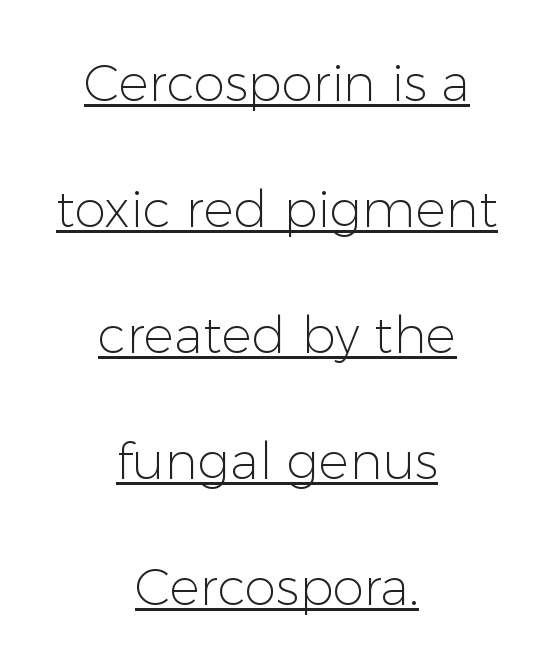
The image shows 51 px light sans-serif type, upright; set centered, loose line spacing (2.47x), normal letter spacing, underlined; low stroke contrast and a medium x-height.
